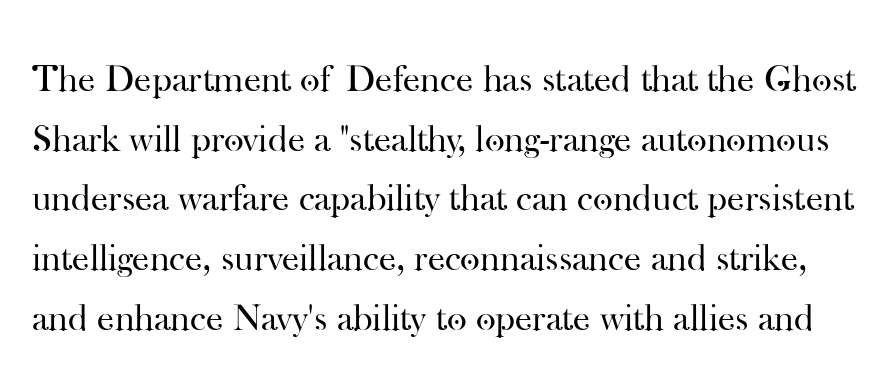
Q: Is the text bold? A: No.
Q: Is the text italic (slanted)? A: No, it is upright.
Q: Is the typeface a serif or a sans-serif typeface? A: Serif.
Q: Is the text underlined? A: No.
Q: Is the spacing between letters normal or unusually wide? A: Normal.
Q: Is the spacing between lines tight, normal or loose? A: Normal.
Q: Width (condensed, normal, or wide)? A: Normal.
Q: Stroke contrast? A: High.
Q: x-height? A: Small.
Q: Monospaced? A: No.
